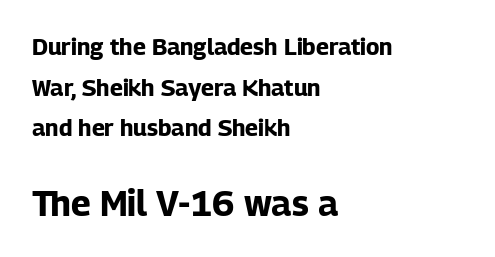
Notice how the passage keeps a crisp vertical edge on the left only. The letters sit at their default tracking, neither squeezed nor spread. The emphasis by scale lands on block number two, below. Underline: absent. The passage shown is typed in a proportional face where columns would drift. A dark, heavy texture on the line: the type is bold.
